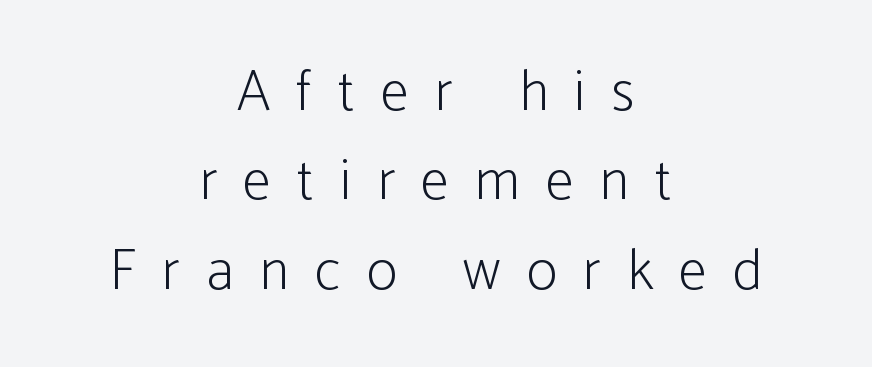
{"serif": "no", "italic": "no", "bold": "no", "weight": "light", "width": "condensed", "stroke_contrast": "low", "x_height": "medium", "monospaced": "no", "underline": "no", "align": "center", "line_spacing": "normal", "line_spacing_ratio": 1.54, "letter_spacing": "wide", "letter_spacing_em": 0.45, "glyph_px": 58}
